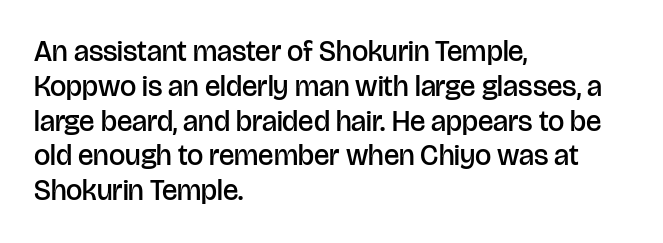
{"serif": "no", "italic": "no", "bold": "semi", "weight": "semibold", "width": "normal", "stroke_contrast": "low", "x_height": "large", "monospaced": "no", "underline": "no", "align": "left", "line_spacing_ratio": 1.2, "letter_spacing": "normal", "letter_spacing_em": 0.0, "glyph_px": 29}
